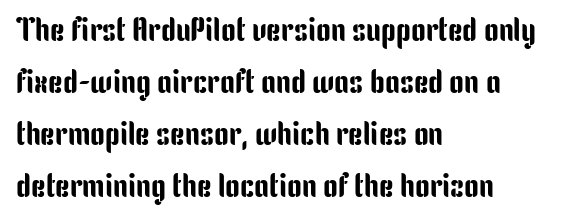
Q: Is the text italic (slanted)? A: No, it is upright.
Q: Is the typeface a serif or a sans-serif typeface? A: Sans-serif.
Q: Is the text underlined? A: No.
Q: How is the paragraph aligned? A: Left-aligned.
Q: Is the spacing between letters normal or unusually wide? A: Normal.
Q: Is the spacing between lines tight, normal or loose? A: Normal.
Q: Width (condensed, normal, or wide)? A: Condensed.
Q: Stroke contrast? A: Low.
Q: x-height? A: Medium.
Q: Monospaced? A: No.
